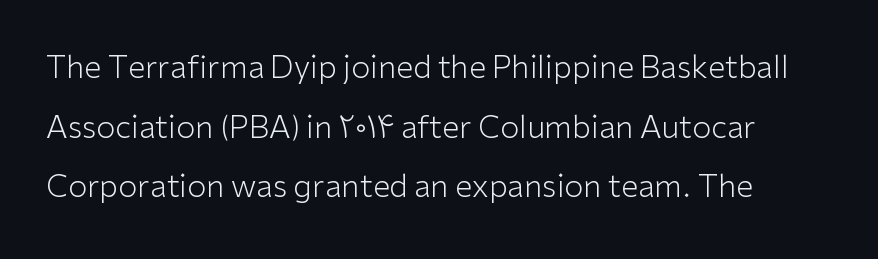
The image shows 31 px light sans-serif type, upright; set left-aligned, loose line spacing (1.92x), normal letter spacing, not underlined; low stroke contrast and a medium x-height.
